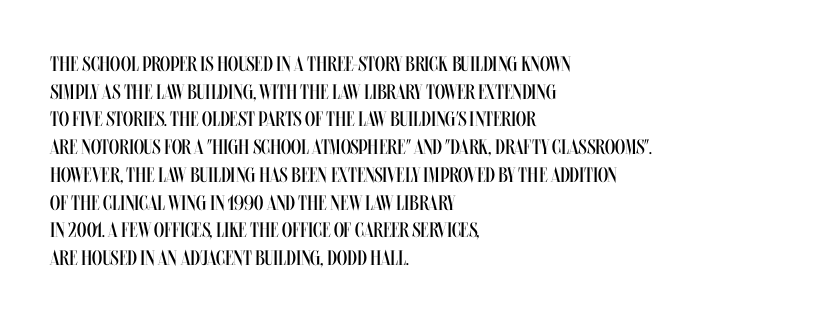
Q: Is the text bold? A: No.
Q: Is the text italic (slanted)? A: No, it is upright.
Q: Is the text underlined? A: No.
Q: How is the paragraph aligned? A: Left-aligned.
Q: Is the spacing between letters normal or unusually wide? A: Normal.
Q: Is the spacing between lines tight, normal or loose? A: Normal.
